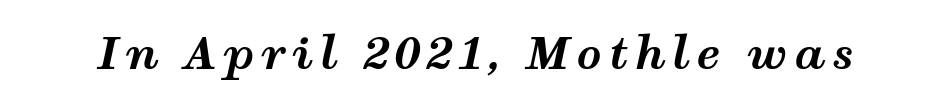
{"italic": "yes", "lean": "right", "slant_degrees": 12, "bold": "yes", "weight": "bold", "width": "wide", "stroke_contrast": "medium", "x_height": "medium", "monospaced": "no", "underline": "no", "glyph_px": 44}
